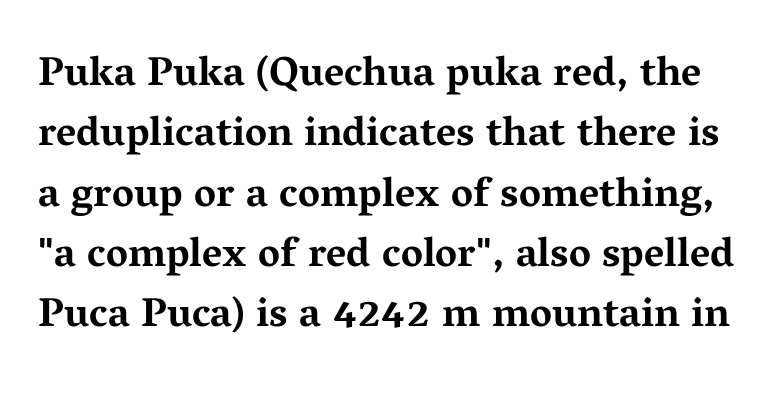
The image shows 41 px bold, wide serif type, upright; set normal line spacing (1.47x), normal letter spacing, not underlined; medium stroke contrast and a medium x-height.
